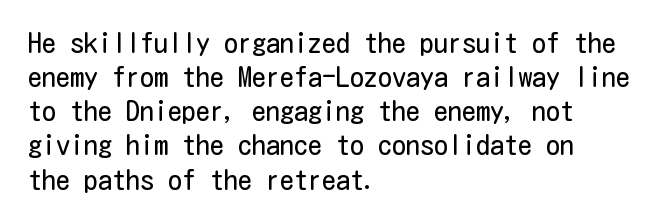
{"serif": "no", "italic": "no", "bold": "no", "weight": "regular", "width": "condensed", "stroke_contrast": "low", "x_height": "medium", "underline": "no", "align": "left", "line_spacing_ratio": 1.22, "letter_spacing": "normal", "letter_spacing_em": 0.0, "glyph_px": 28}
